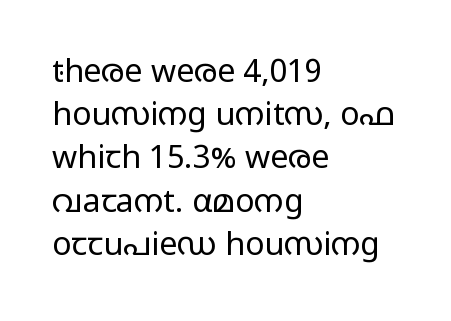
Q: Is the text bold? A: No.
Q: Is the text italic (slanted)? A: No, it is upright.
Q: Is the typeface a serif or a sans-serif typeface? A: Sans-serif.
Q: Is the text underlined? A: No.
Q: How is the paragraph aligned? A: Left-aligned.
Q: Is the spacing between letters normal or unusually wide? A: Normal.
Q: Is the spacing between lines tight, normal or loose? A: Normal.
Q: Width (condensed, normal, or wide)? A: Wide.
Q: Stroke contrast? A: Low.
Q: x-height? A: Medium.
Q: Monospaced? A: No.
